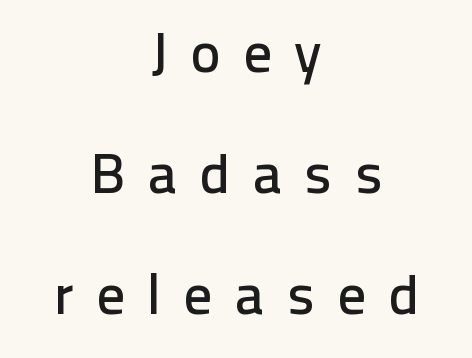
Q: Is the text italic (slanted)? A: No, it is upright.
Q: Is the typeface a serif or a sans-serif typeface? A: Sans-serif.
Q: Is the text underlined? A: No.
Q: How is the paragraph aligned? A: Centered.
Q: Is the spacing between letters normal or unusually wide? A: Unusually wide.
Q: Is the spacing between lines tight, normal or loose? A: Loose.
Q: Width (condensed, normal, or wide)? A: Normal.
Q: Stroke contrast? A: Low.
Q: x-height? A: Medium.
Q: Monospaced? A: No.
